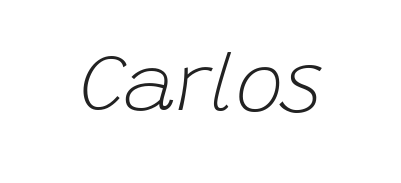
A clean baseline with only descenders dipping below it. The glyphs look as if they've been sheared to an angle. Each letter keeps its own natural width here, so spacing adapts to shape. Does extra space separate the letters? No, they use regular spacing. This reads as an unemphasized weight, regular at the heaviest.
